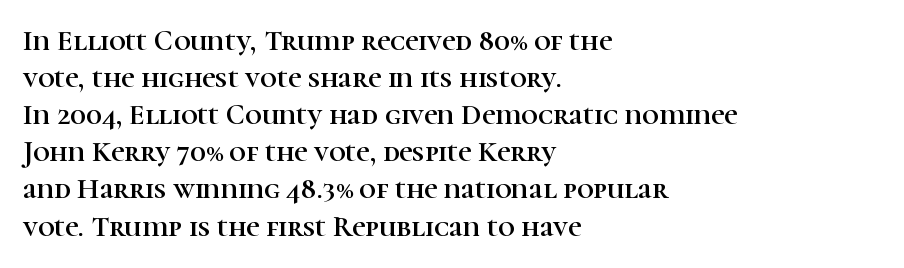
Q: Is the text italic (slanted)? A: No, it is upright.
Q: Is the typeface a serif or a sans-serif typeface? A: Serif.
Q: Is the text underlined? A: No.
Q: How is the paragraph aligned? A: Left-aligned.
Q: Is the spacing between letters normal or unusually wide? A: Normal.
Q: Is the spacing between lines tight, normal or loose? A: Normal.
Q: Width (condensed, normal, or wide)? A: Normal.
Q: Stroke contrast? A: High.
Q: x-height? A: Medium.
Q: Monospaced? A: No.
